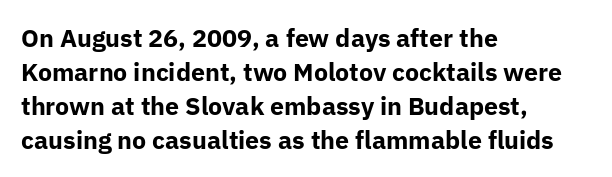
Just letters on the line, the space beneath them empty. No italicization has been applied; the sample stays upright. The rows are spaced the way most documents space them. The glyphs have the mass of a bold cut. Look at the tracking — it's just the regular setting, nothing added. Each line starts at the same left margin while the right side varies.
